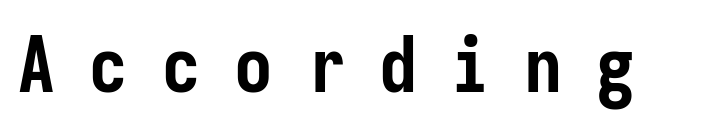
Q: Is the text bold? A: Yes.
Q: Is the text italic (slanted)? A: No, it is upright.
Q: Is the typeface a serif or a sans-serif typeface? A: Sans-serif.
Q: Is the text underlined? A: No.
Q: Is the spacing between letters normal or unusually wide? A: Unusually wide.
Q: Width (condensed, normal, or wide)? A: Condensed.
Q: Stroke contrast? A: Low.
Q: x-height? A: Medium.
Q: Monospaced? A: Yes.
